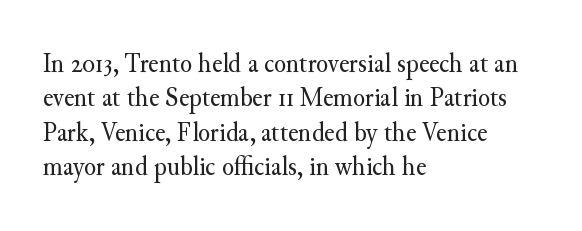
Q: Is the text bold? A: No.
Q: Is the text italic (slanted)? A: No, it is upright.
Q: Is the typeface a serif or a sans-serif typeface? A: Serif.
Q: Is the text underlined? A: No.
Q: How is the paragraph aligned? A: Left-aligned.
Q: Is the spacing between letters normal or unusually wide? A: Normal.
Q: Width (condensed, normal, or wide)? A: Normal.
Q: Stroke contrast? A: Medium.
Q: x-height? A: Small.
Q: Monospaced? A: No.
